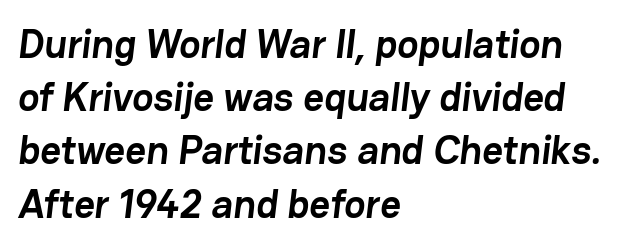
{"serif": "no", "bold": "yes", "weight": "semibold", "width": "normal", "stroke_contrast": "low", "x_height": "medium", "monospaced": "no", "underline": "no", "align": "left", "line_spacing": "normal", "line_spacing_ratio": 1.33, "letter_spacing": "normal", "letter_spacing_em": 0.0, "glyph_px": 40}
